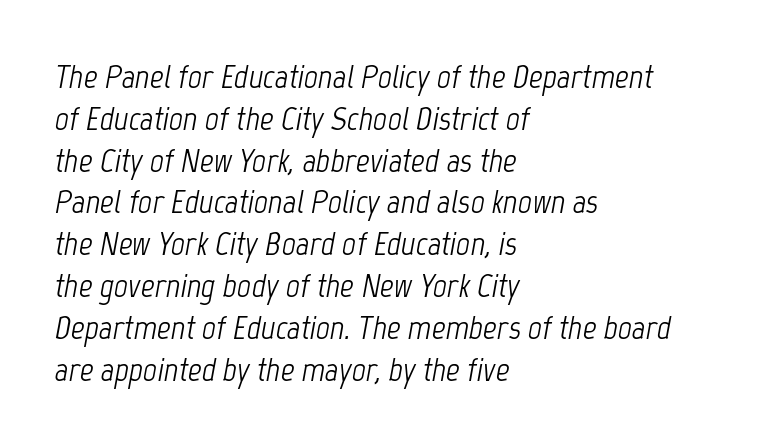
Stems and bowls with no extra thickness — not bold. Varying glyph widths throughout — classic text-font behaviour. A student would call this left alignment; a typographer would say flush left, rag right. What stands out about the letter spacing? Nothing — it is the standard amount.
